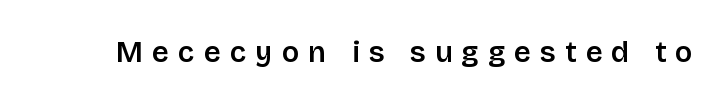
Q: Is the text italic (slanted)? A: No, it is upright.
Q: Is the typeface a serif or a sans-serif typeface? A: Sans-serif.
Q: Is the text underlined? A: No.
Q: Is the spacing between letters normal or unusually wide? A: Unusually wide.
Q: Width (condensed, normal, or wide)? A: Normal.
Q: Stroke contrast? A: Low.
Q: x-height? A: Large.
Q: Monospaced? A: No.
